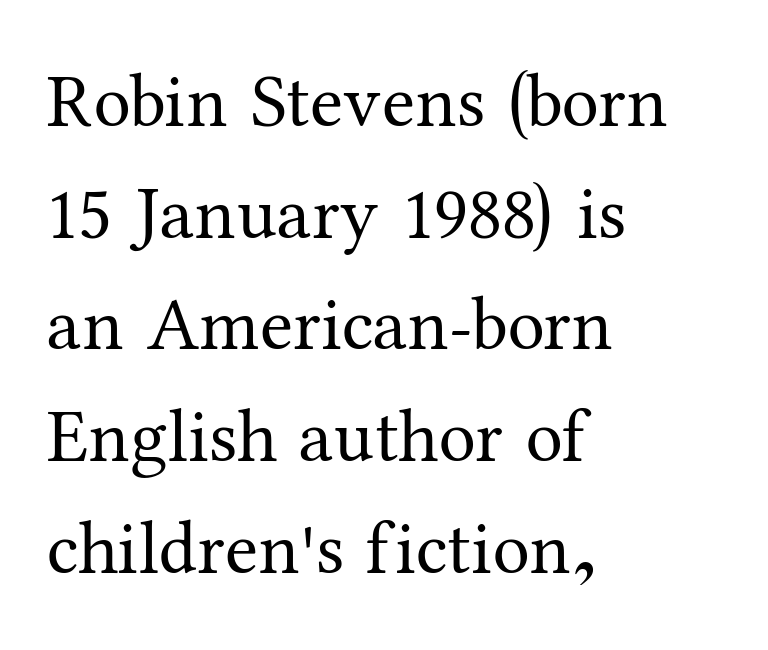
You can tell from the footed stems that serif type was used. Letters rest on an invisible, unmarked baseline. Every stem runs plumb, perpendicular to the baseline. On a weight scale, this lands at 450 or below. You could not count columns in this text — the font is proportionally spaced. This sample keeps an unexceptional amount of space between lines.
